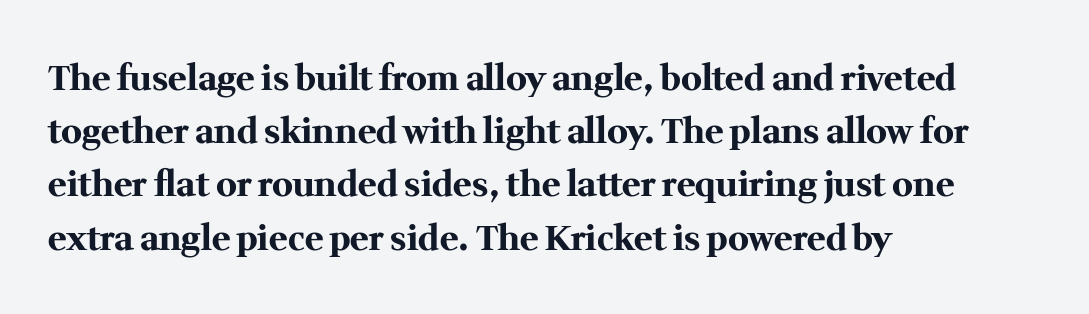
Check under the words: just untouched page. Small tapered or slab feet sit at the stroke ends, so this counts as serif. How would I describe the line gaps? Plain and ordinary. If you drew a line through each stem, it would be perfectly vertical. In terms of weight, the rendering is a true, heavy bold.
